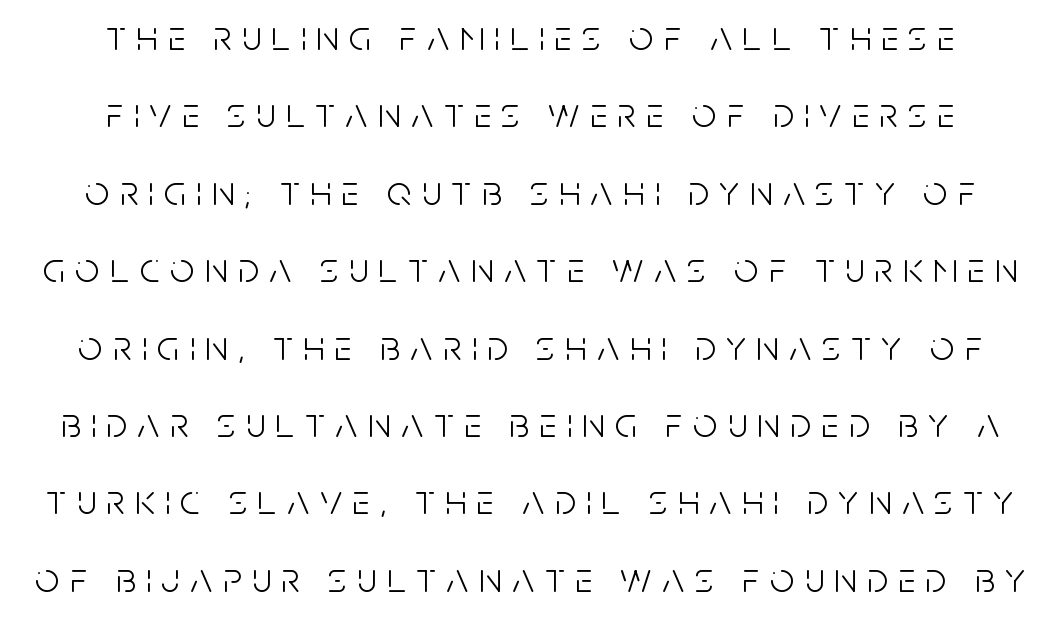
Q: Is the text bold? A: No.
Q: Is the text italic (slanted)? A: No, it is upright.
Q: Is the typeface a serif or a sans-serif typeface? A: Sans-serif.
Q: Is the text underlined? A: No.
Q: How is the paragraph aligned? A: Centered.
Q: Is the spacing between letters normal or unusually wide? A: Unusually wide.
Q: Width (condensed, normal, or wide)? A: Condensed.
Q: Stroke contrast? A: Low.
Q: x-height? A: Large.
Q: Monospaced? A: No.
